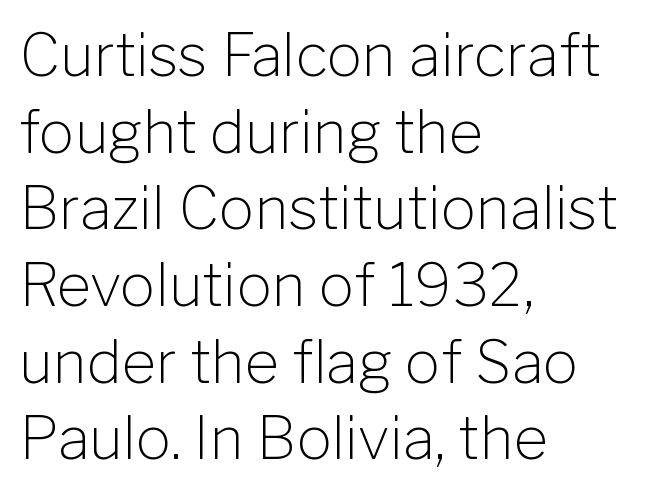
{"serif": "no", "italic": "no", "bold": "no", "weight": "light", "width": "normal", "stroke_contrast": "low", "x_height": "medium", "monospaced": "no", "underline": "no", "align": "left", "line_spacing": "normal", "line_spacing_ratio": 1.3, "letter_spacing": "normal", "letter_spacing_em": 0.0, "glyph_px": 59}
